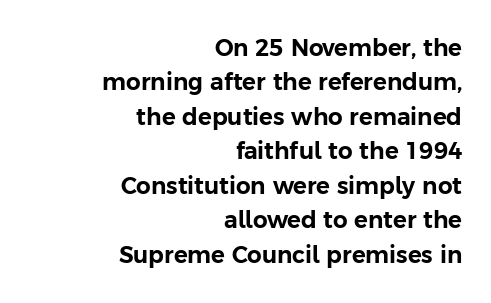
The image shows 23 px text type, upright; set right-aligned, normal line spacing (1.5x), normal letter spacing, not underlined.
